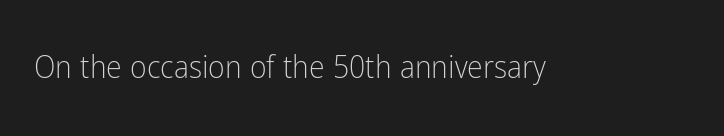
The image shows 32 px light, condensed sans-serif type, upright; set normal letter spacing, not underlined; low stroke contrast and a medium x-height.
